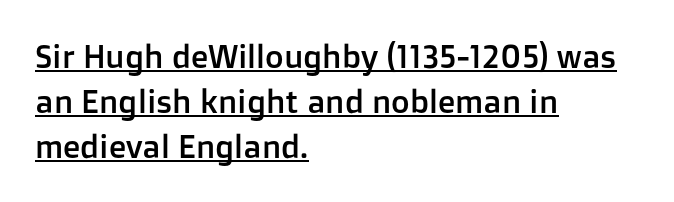
The image shows 32 px sans-serif type, upright; set left-aligned, normal line spacing (1.41x), normal letter spacing, underlined; low stroke contrast and a medium x-height.
